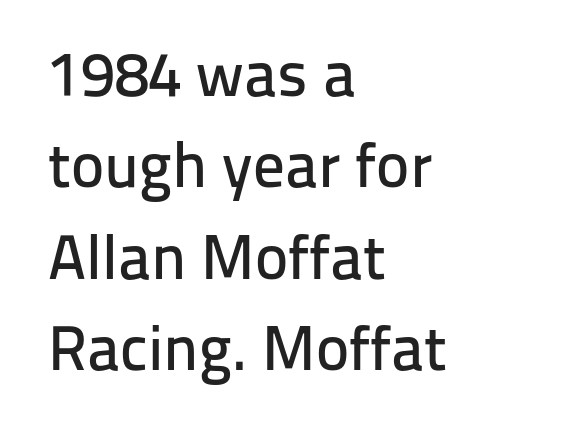
The passage shown stacks its lines at a standard gap. The rendering uses natural spacing where letterforms have individual widths. Ordinary non-slanted type is in use. The face used here is a sans, in the tradition of grotesques and geometrics. The line texture is even and compact thanks to regular tracking. Letters rest on an invisible, unmarked baseline.
